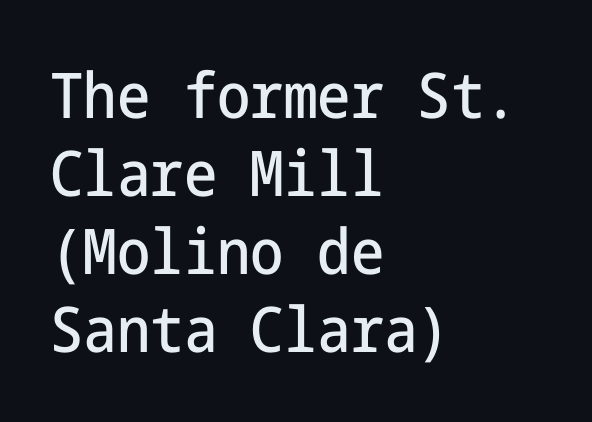
The letters stand upright; this is a roman face. Nothing unusual about the tracking: characters are spaced as the font intends. Nope, no serifs anywhere on these letters. Quick note: underline off.
